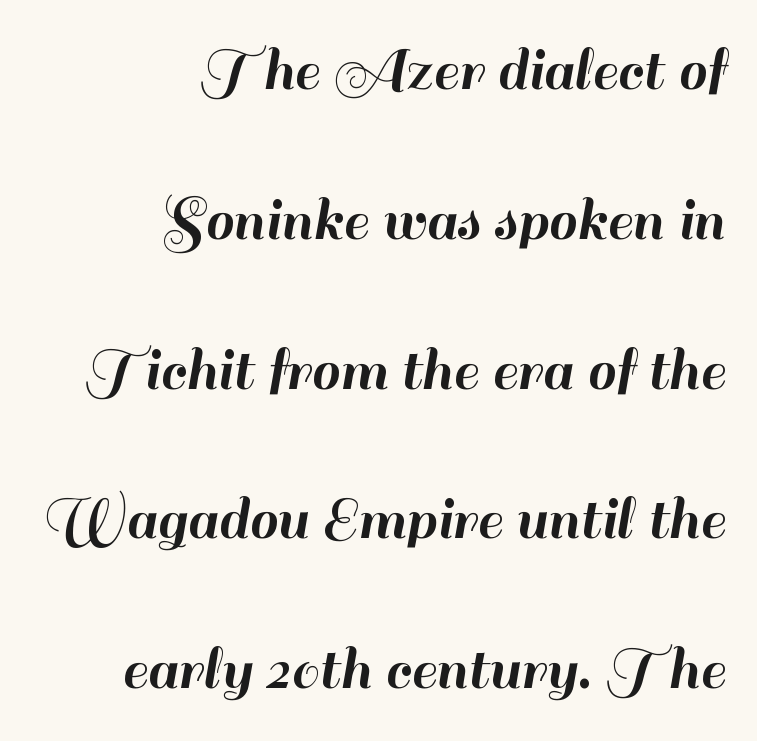
No feet cap the strokes, marking this as sans-serif type. No word sits above an underline. The lines are spread far apart with generous leading.
